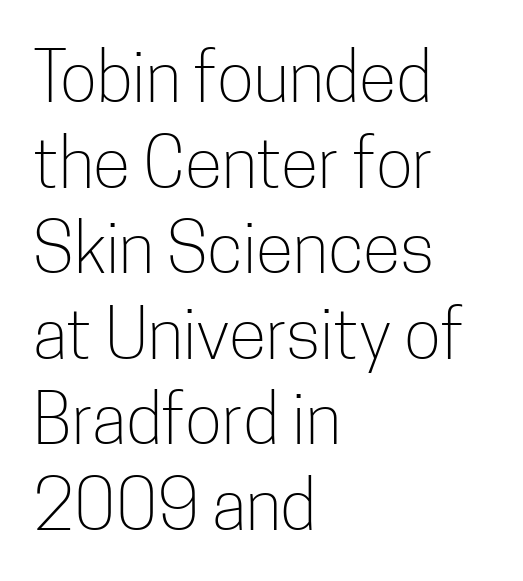
{"serif": "no", "italic": "no", "bold": "no", "weight": "light", "width": "condensed", "stroke_contrast": "low", "x_height": "medium", "monospaced": "no", "underline": "no", "align": "left", "line_spacing_ratio": 1.24, "letter_spacing": "normal", "letter_spacing_em": 0.0, "glyph_px": 69}
